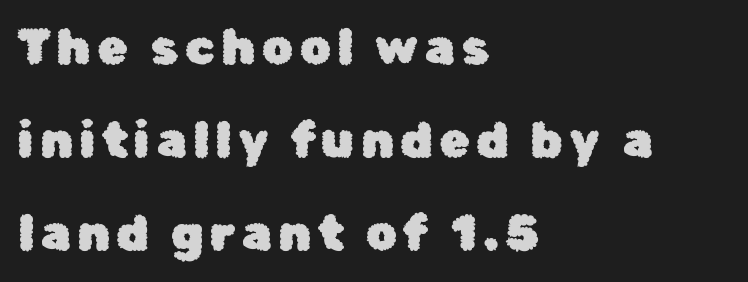
The image shows 49 px sans-serif type, upright; set left-aligned, loose line spacing (1.9x), not underlined; low stroke contrast and a medium x-height.
